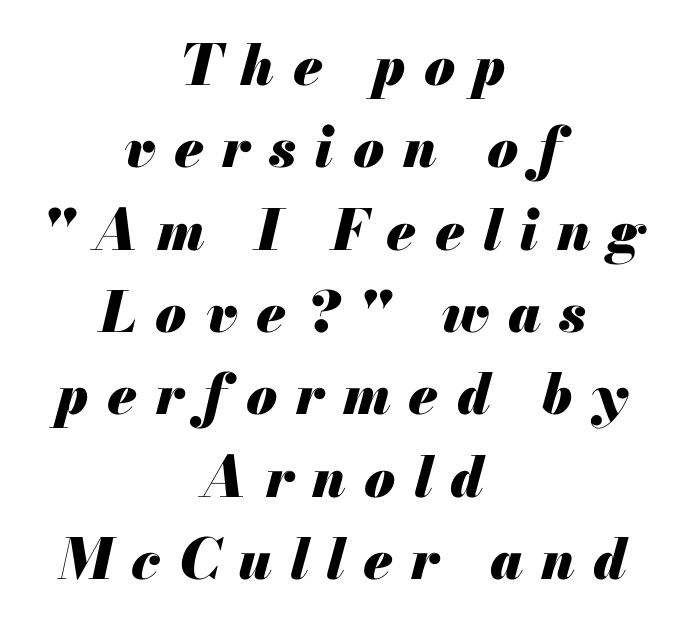
Layout note: lines centered. The letterforms stand isolated, each surrounded by extra space. The rendering applies a slant to the glyphs. The zone under the glyphs is completely vacant. Each letter keeps its own natural width here, so spacing adapts to shape. Interline gaps are of average width in this sample.
